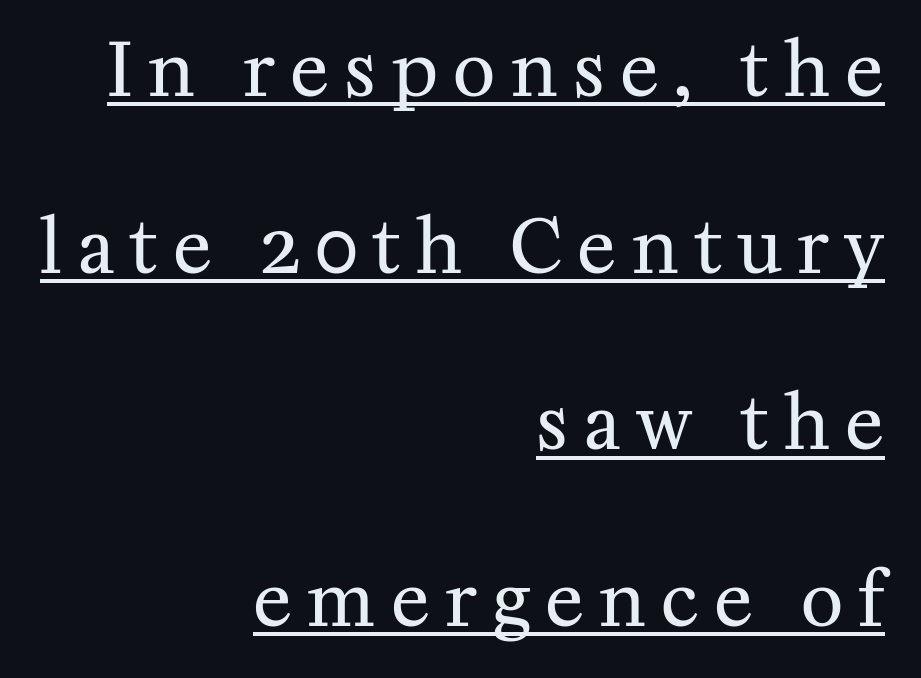
The image shows 73 px regular-weight serif type, upright; set right-aligned, loose line spacing (2.42x), unusually wide letter spacing (+0.21 em), underlined; medium stroke contrast and a medium x-height.
